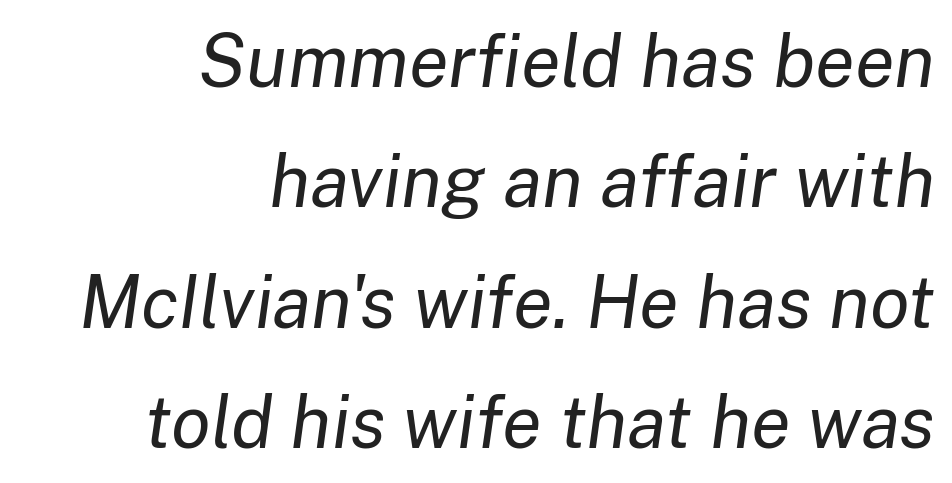
{"italic": "yes", "lean": "right", "slant_degrees": 8, "bold": "no", "weight": "regular", "width": "normal", "stroke_contrast": "low", "x_height": "medium", "monospaced": "no", "underline": "no", "align": "right", "line_spacing": "normal", "line_spacing_ratio": 1.65, "letter_spacing": "normal", "letter_spacing_em": 0.0, "glyph_px": 73}
